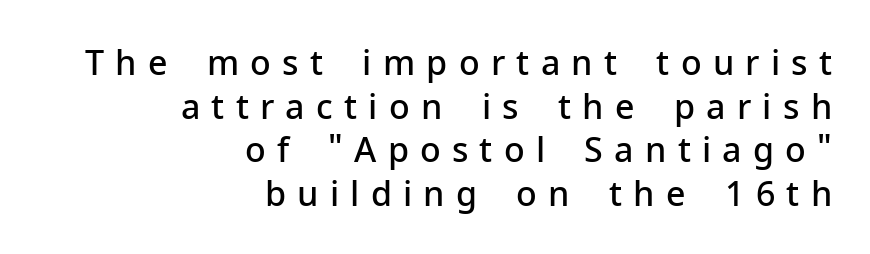
Q: Is the text bold? A: Semi-bold.
Q: Is the text italic (slanted)? A: No, it is upright.
Q: Is the typeface a serif or a sans-serif typeface? A: Sans-serif.
Q: Is the text underlined? A: No.
Q: How is the paragraph aligned? A: Right-aligned.
Q: Is the spacing between letters normal or unusually wide? A: Unusually wide.
Q: Is the spacing between lines tight, normal or loose? A: Normal.
Q: Width (condensed, normal, or wide)? A: Normal.
Q: Stroke contrast? A: Low.
Q: x-height? A: Medium.
Q: Monospaced? A: No.
